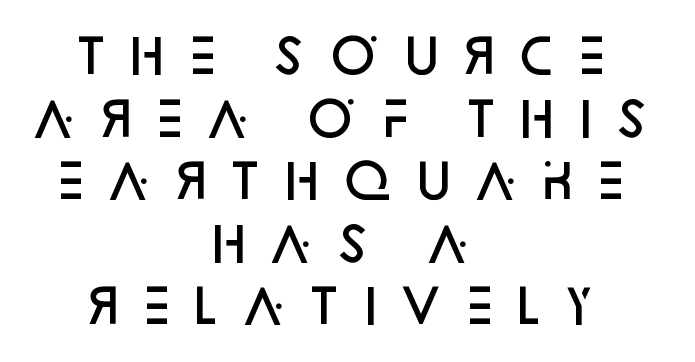
{"serif": "no", "italic": "no", "bold": "semi", "weight": "semibold", "width": "normal", "stroke_contrast": "low", "x_height": "large", "monospaced": "no", "underline": "no", "align": "center", "line_spacing": "normal", "line_spacing_ratio": 1.33, "letter_spacing": "wide", "letter_spacing_em": 0.26, "glyph_px": 47}
